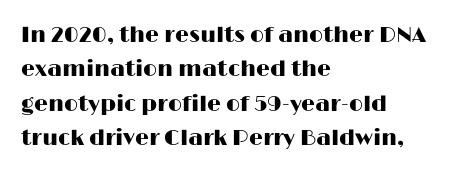
{"italic": "no", "underline": "no", "align": "left", "line_spacing": "normal", "line_spacing_ratio": 1.56, "letter_spacing": "normal", "letter_spacing_em": 0.0, "glyph_px": 22}
